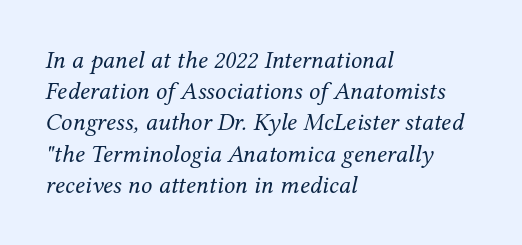
The image shows 25 px text type, italic (leaning right); set left-aligned, normal line spacing (1.25x), normal letter spacing, not underlined.
